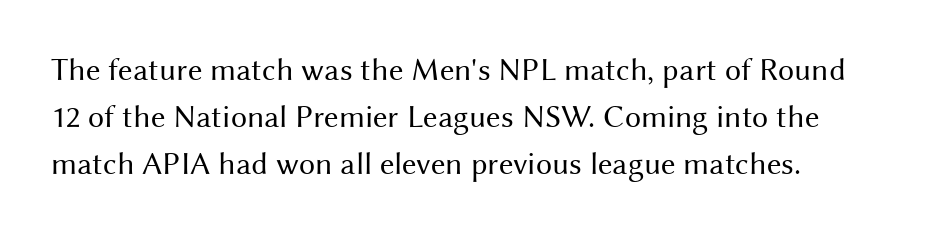
Q: Is the text bold? A: No.
Q: Is the text italic (slanted)? A: No, it is upright.
Q: Is the typeface a serif or a sans-serif typeface? A: Sans-serif.
Q: Is the text underlined? A: No.
Q: How is the paragraph aligned? A: Left-aligned.
Q: Is the spacing between letters normal or unusually wide? A: Normal.
Q: Is the spacing between lines tight, normal or loose? A: Normal.
Q: Width (condensed, normal, or wide)? A: Normal.
Q: Stroke contrast? A: Medium.
Q: x-height? A: Medium.
Q: Monospaced? A: No.
